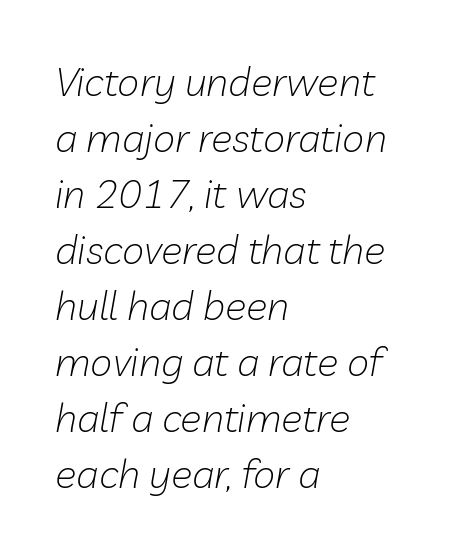
Q: Is the text bold? A: No.
Q: Is the text italic (slanted)? A: Yes, it leans right by about 10 degrees.
Q: Is the text underlined? A: No.
Q: How is the paragraph aligned? A: Left-aligned.
Q: Is the spacing between letters normal or unusually wide? A: Normal.
Q: Is the spacing between lines tight, normal or loose? A: Normal.
Q: Width (condensed, normal, or wide)? A: Normal.
Q: Stroke contrast? A: Low.
Q: x-height? A: Medium.
Q: Monospaced? A: No.
